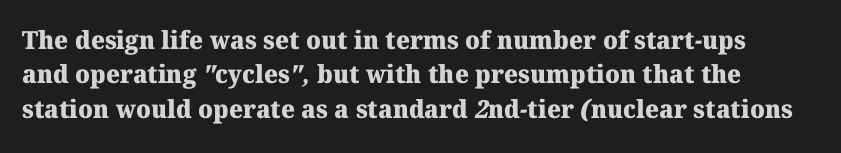
The image shows 25 px bold type; set normal line spacing (1.38x), normal letter spacing, not underlined.
